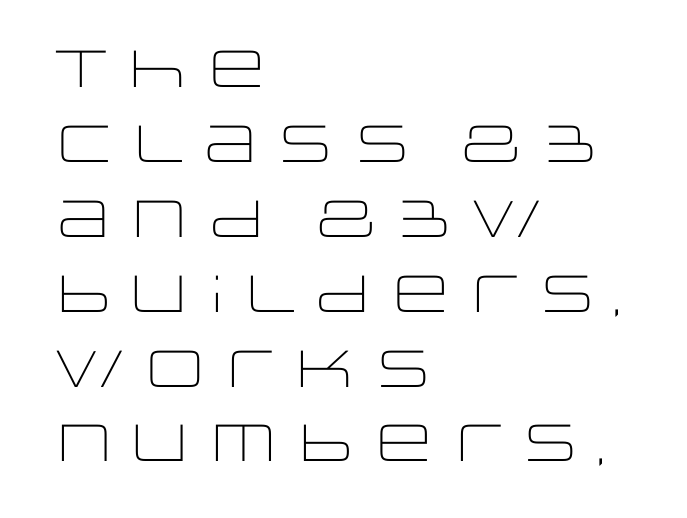
The image shows 52 px light, wide sans-serif type, upright; set left-aligned, normal line spacing (1.44x), normal letter spacing, not underlined; low stroke contrast and a large x-height.
